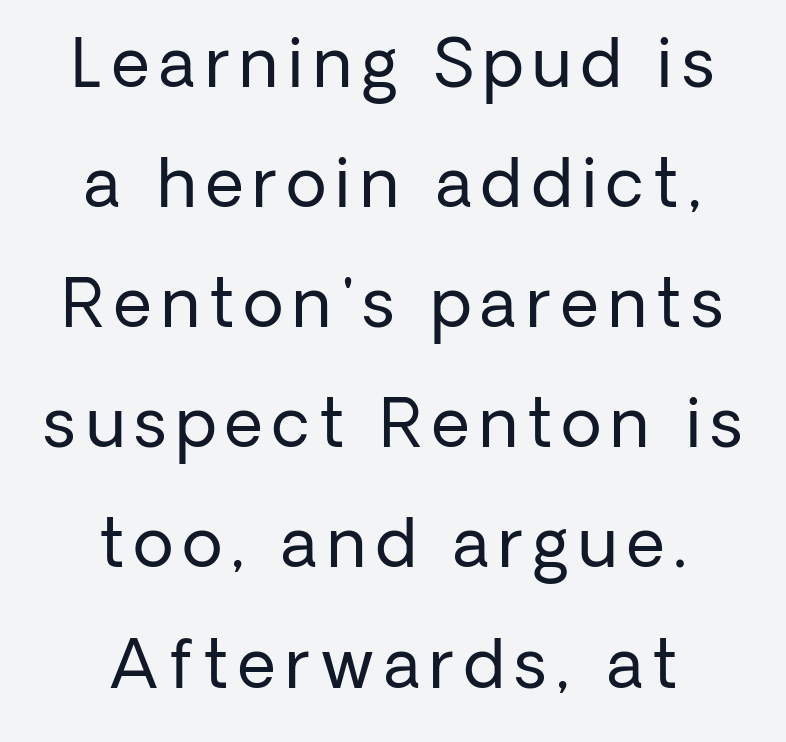
{"serif": "no", "italic": "no", "bold": "no", "weight": "regular", "width": "normal", "stroke_contrast": "low", "x_height": "medium", "monospaced": "no", "underline": "no", "align": "center", "line_spacing_ratio": 1.82, "glyph_px": 66}
